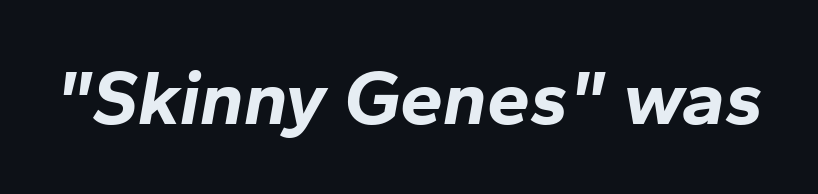
Q: Is the text bold? A: Yes.
Q: Is the text italic (slanted)? A: Yes, it leans right by about 10 degrees.
Q: Is the text underlined? A: No.
Q: Is the spacing between letters normal or unusually wide? A: Normal.
Q: Width (condensed, normal, or wide)? A: Normal.
Q: Stroke contrast? A: Low.
Q: x-height? A: Medium.
Q: Monospaced? A: No.
